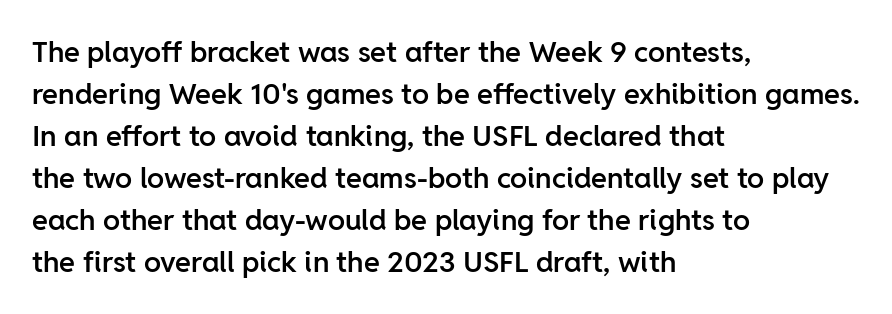
Q: Is the text bold? A: Semi-bold.
Q: Is the text italic (slanted)? A: No, it is upright.
Q: Is the typeface a serif or a sans-serif typeface? A: Sans-serif.
Q: Is the text underlined? A: No.
Q: How is the paragraph aligned? A: Left-aligned.
Q: Is the spacing between letters normal or unusually wide? A: Normal.
Q: Is the spacing between lines tight, normal or loose? A: Normal.
Q: Width (condensed, normal, or wide)? A: Normal.
Q: Stroke contrast? A: Low.
Q: x-height? A: Medium.
Q: Monospaced? A: No.
